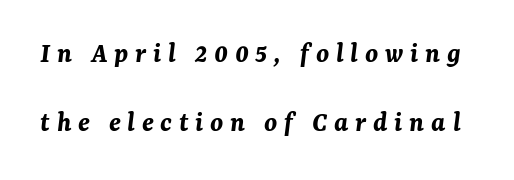
Q: Is the text bold? A: Yes.
Q: Is the text italic (slanted)? A: Yes, it leans right by about 7 degrees.
Q: Is the text underlined? A: No.
Q: Is the spacing between letters normal or unusually wide? A: Unusually wide.
Q: Is the spacing between lines tight, normal or loose? A: Loose.
Q: Width (condensed, normal, or wide)? A: Normal.
Q: Stroke contrast? A: Medium.
Q: x-height? A: Medium.
Q: Monospaced? A: No.
